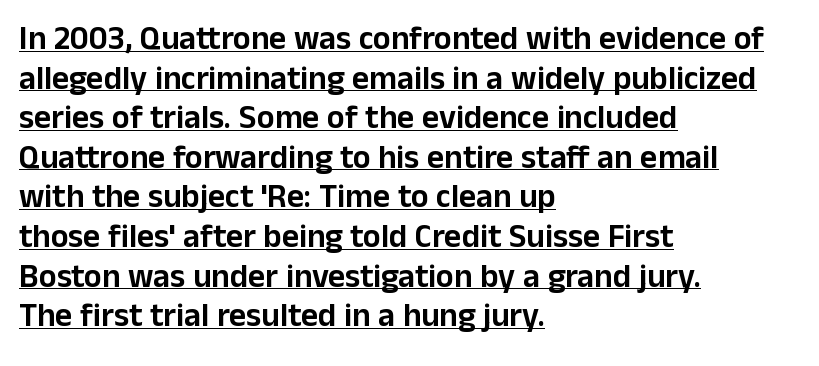
The image shows 33 px sans-serif type, upright; set left-aligned, line spacing 1.2x, normal letter spacing, underlined; low stroke contrast and a medium x-height.
